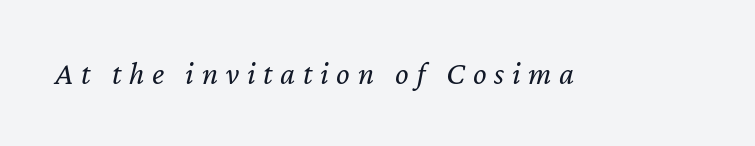
{"italic": "yes", "lean": "right", "slant_degrees": 12, "bold": "no", "weight": "regular", "width": "normal", "stroke_contrast": "low", "x_height": "medium", "monospaced": "no", "underline": "no", "letter_spacing": "wide", "letter_spacing_em": 0.24, "glyph_px": 32}
